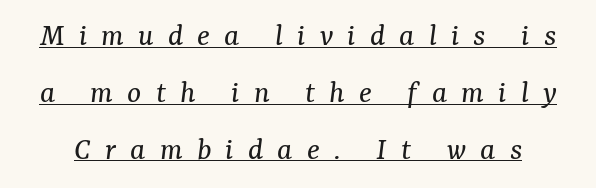
The image shows 33 px regular-weight serif type, italic (leaning right); set line spacing 1.72x, unusually wide letter spacing (+0.43 em), underlined; medium stroke contrast and a medium x-height.
